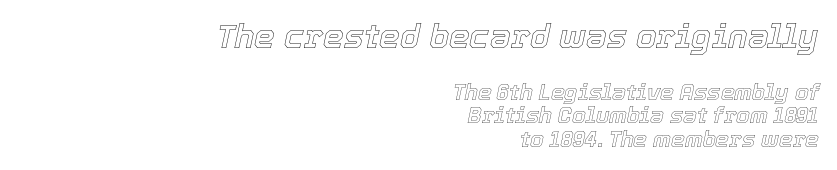
The letterforms sit shoulder to shoulder at normal distance. Vertical spacing — tight. Every character sits at an angle, as italics do. Descender tails drop into unmarked territory. Which chunk is bigger? The first one — the top block dwarfs the bottom. Do the characters align in a grid? No, the font is proportional.
